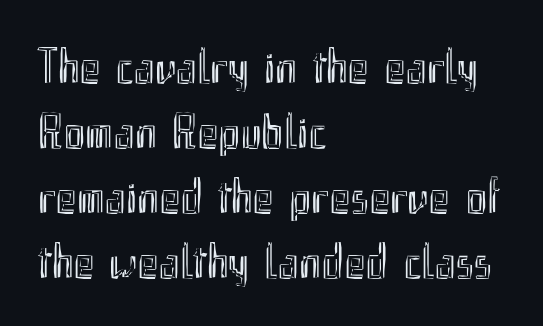
Q: Is the text italic (slanted)? A: No, it is upright.
Q: Is the text underlined? A: No.
Q: How is the paragraph aligned? A: Left-aligned.
Q: Is the spacing between letters normal or unusually wide? A: Normal.
Q: Is the spacing between lines tight, normal or loose? A: Normal.
Q: Width (condensed, normal, or wide)? A: Condensed.
Q: x-height? A: Small.
Q: Monospaced? A: No.
